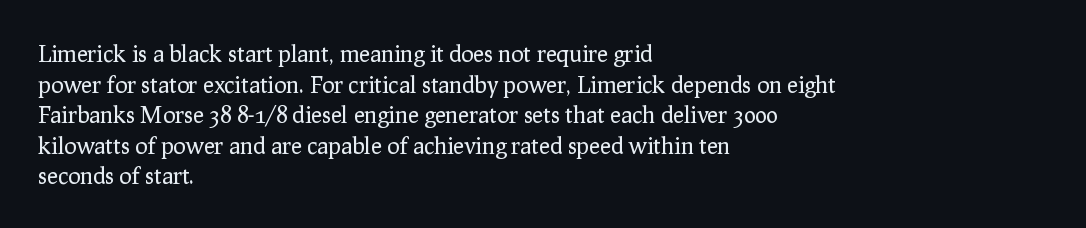
{"italic": "no", "bold": "no", "underline": "no", "align": "left", "line_spacing": "normal", "line_spacing_ratio": 1.33, "letter_spacing": "normal", "letter_spacing_em": 0.0, "glyph_px": 23}
